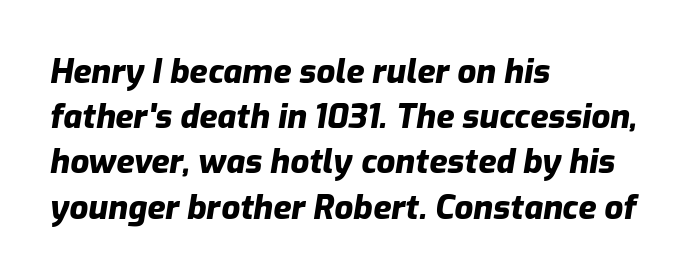
The image shows 33 px heavy type, italic (leaning right); set left-aligned, normal line spacing (1.37x), normal letter spacing, not underlined; low stroke contrast and a medium x-height.
